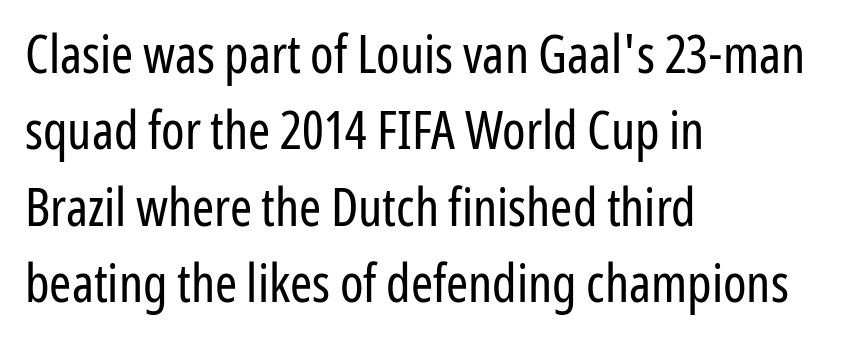
Q: Is the text bold? A: No.
Q: Is the text italic (slanted)? A: No, it is upright.
Q: Is the typeface a serif or a sans-serif typeface? A: Sans-serif.
Q: Is the text underlined? A: No.
Q: How is the paragraph aligned? A: Left-aligned.
Q: Is the spacing between letters normal or unusually wide? A: Normal.
Q: Is the spacing between lines tight, normal or loose? A: Normal.
Q: Width (condensed, normal, or wide)? A: Condensed.
Q: Stroke contrast? A: Low.
Q: x-height? A: Medium.
Q: Monospaced? A: No.
